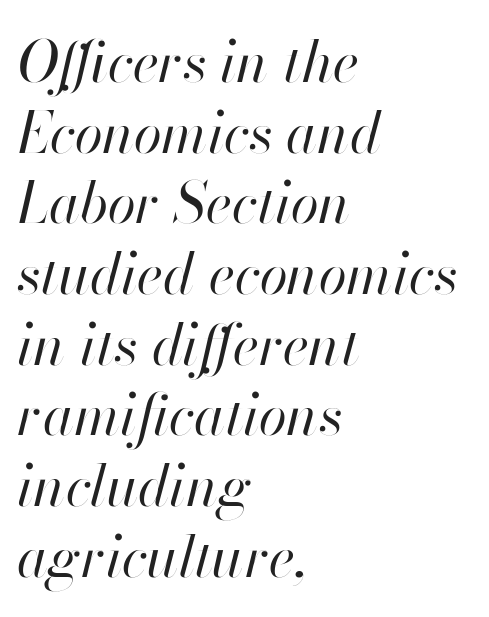
Q: Is the text bold? A: No.
Q: Is the text italic (slanted)? A: Yes, it leans right by about 13 degrees.
Q: Is the text underlined? A: No.
Q: How is the paragraph aligned? A: Left-aligned.
Q: Is the spacing between letters normal or unusually wide? A: Normal.
Q: Width (condensed, normal, or wide)? A: Normal.
Q: Stroke contrast? A: High.
Q: x-height? A: Small.
Q: Monospaced? A: No.
